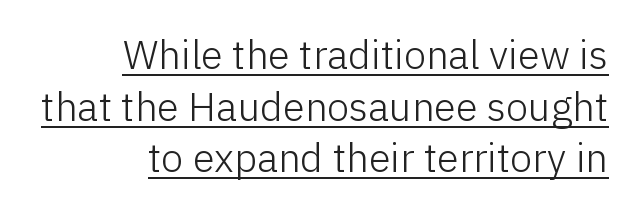
{"serif": "no", "italic": "no", "bold": "no", "weight": "light", "width": "normal", "stroke_contrast": "low", "x_height": "medium", "monospaced": "no", "underline": "yes", "align": "right", "line_spacing": "normal", "line_spacing_ratio": 1.29, "letter_spacing": "normal", "letter_spacing_em": 0.0, "glyph_px": 40}
